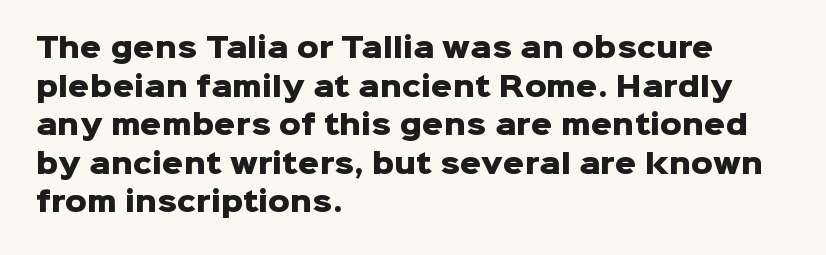
{"italic": "no", "bold": "yes", "underline": "no", "align": "left", "line_spacing": "normal", "line_spacing_ratio": 1.43, "letter_spacing": "normal", "letter_spacing_em": 0.0, "glyph_px": 27}
